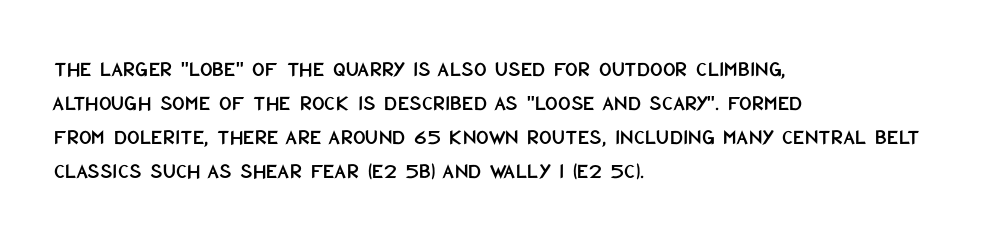
The image shows 22 px text type, upright; set left-aligned, normal line spacing (1.54x), normal letter spacing, not underlined.
